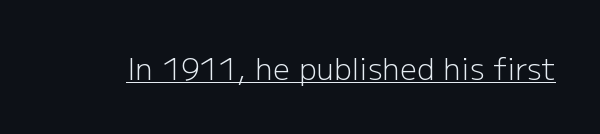
{"serif": "no", "italic": "no", "bold": "no", "weight": "light", "width": "normal", "stroke_contrast": "low", "x_height": "medium", "monospaced": "no", "underline": "yes", "letter_spacing": "normal", "letter_spacing_em": 0.0, "glyph_px": 30}
